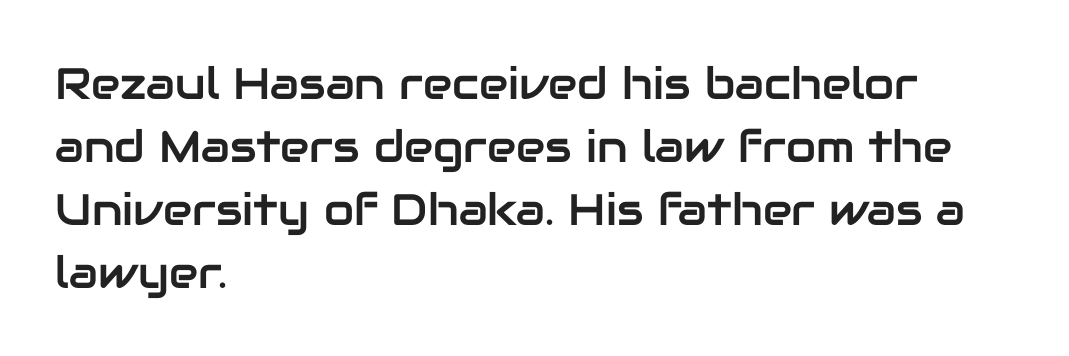
{"serif": "no", "italic": "no", "width": "normal", "stroke_contrast": "low", "x_height": "medium", "monospaced": "no", "underline": "no", "align": "left", "line_spacing": "normal", "line_spacing_ratio": 1.43, "letter_spacing": "normal", "letter_spacing_em": 0.0, "glyph_px": 44}
